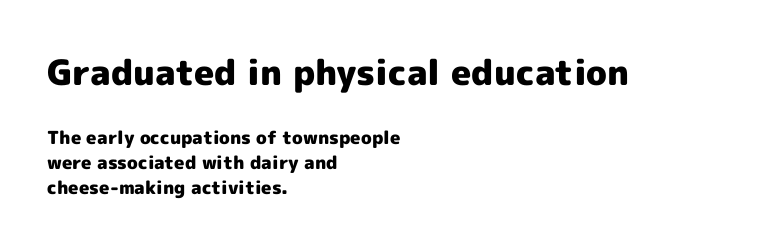
The image shows 35 px heavy sans-serif type, upright; set left-aligned, normal line spacing (1.39x), normal letter spacing, not underlined; the first (top) block is 1.94x larger; a medium x-height.
